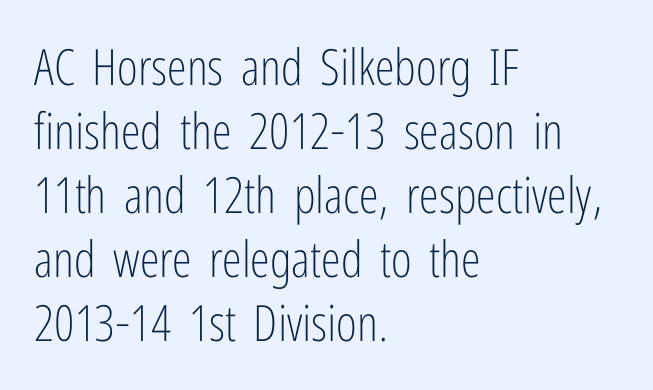
If you drew a line through each stem, it would be perfectly vertical. Underlining? Definitely not there. The paragraph has a hard left edge and a soft right edge. In terms of letterform style, serifs are entirely absent.
